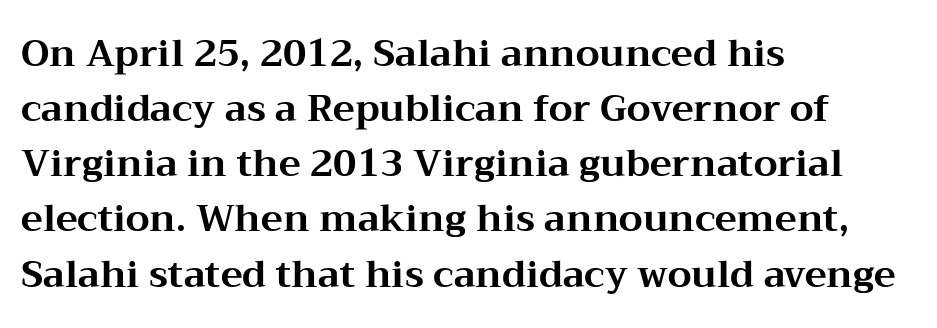
Q: Is the text bold? A: Yes.
Q: Is the text italic (slanted)? A: No, it is upright.
Q: Is the typeface a serif or a sans-serif typeface? A: Serif.
Q: Is the text underlined? A: No.
Q: How is the paragraph aligned? A: Left-aligned.
Q: Is the spacing between letters normal or unusually wide? A: Normal.
Q: Is the spacing between lines tight, normal or loose? A: Normal.
Q: Width (condensed, normal, or wide)? A: Wide.
Q: Stroke contrast? A: Medium.
Q: x-height? A: Medium.
Q: Monospaced? A: No.
